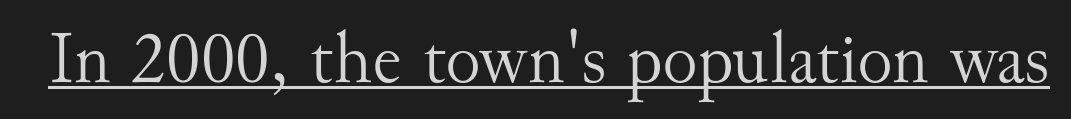
Does extra space separate the letters? No, they use regular spacing. This rendering features underlined lettering. Character widths vary here, with narrow letters taking less room than wide ones. It's the straight-up-and-down kind of type.
